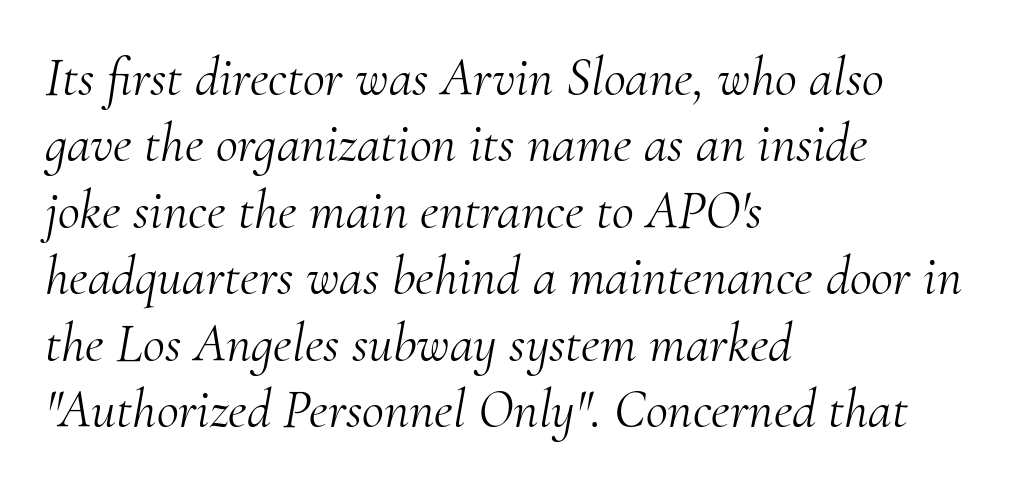
The image shows 54 px light serif type, italic (leaning right); set left-aligned, line spacing 1.23x, normal letter spacing, not underlined; medium stroke contrast and a small x-height.
